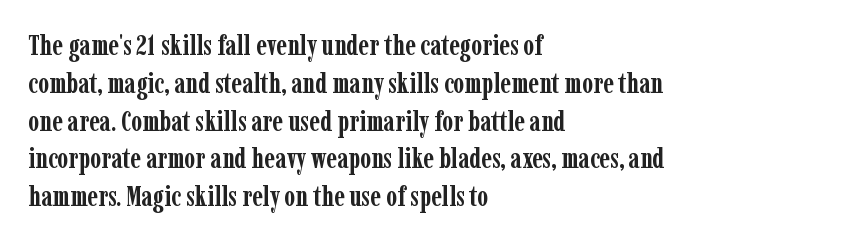
Q: Is the text bold? A: Yes.
Q: Is the text italic (slanted)? A: No, it is upright.
Q: Is the typeface a serif or a sans-serif typeface? A: Serif.
Q: Is the text underlined? A: No.
Q: How is the paragraph aligned? A: Left-aligned.
Q: Is the spacing between letters normal or unusually wide? A: Normal.
Q: Is the spacing between lines tight, normal or loose? A: Normal.
Q: Width (condensed, normal, or wide)? A: Condensed.
Q: Stroke contrast? A: Low.
Q: x-height? A: Medium.
Q: Monospaced? A: No.
